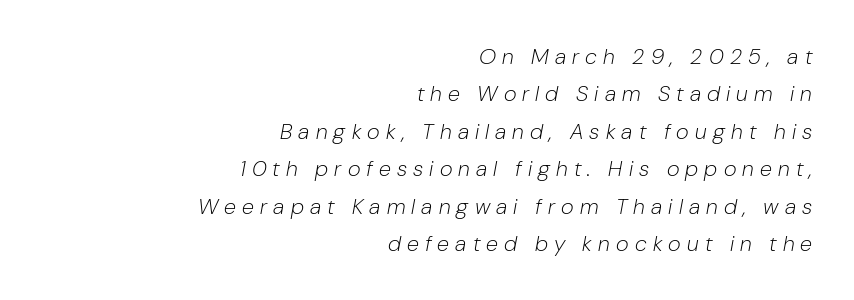
Q: Is the text bold? A: No.
Q: Is the text italic (slanted)? A: Yes, it leans right by about 10 degrees.
Q: Is the text underlined? A: No.
Q: How is the paragraph aligned? A: Right-aligned.
Q: Is the spacing between letters normal or unusually wide? A: Unusually wide.
Q: Is the spacing between lines tight, normal or loose? A: Normal.
